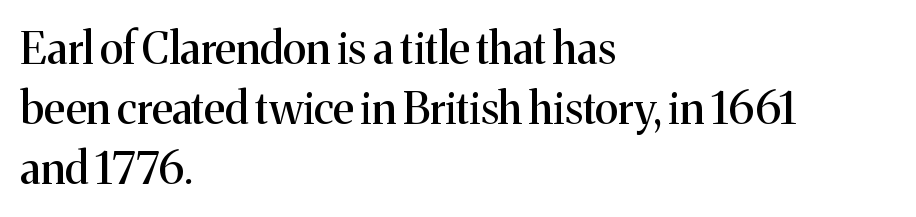
The image shows 44 px serif type, upright; set left-aligned, normal line spacing (1.36x), normal letter spacing, not underlined; medium stroke contrast and a medium x-height.
